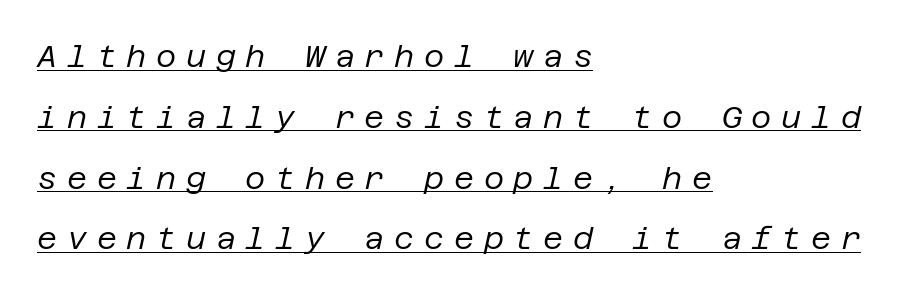
The image shows 31 px regular-weight type, italic (leaning right); set left-aligned, loose line spacing (1.96x), unusually wide letter spacing (+0.31 em), underlined; low stroke contrast and a large x-height.
